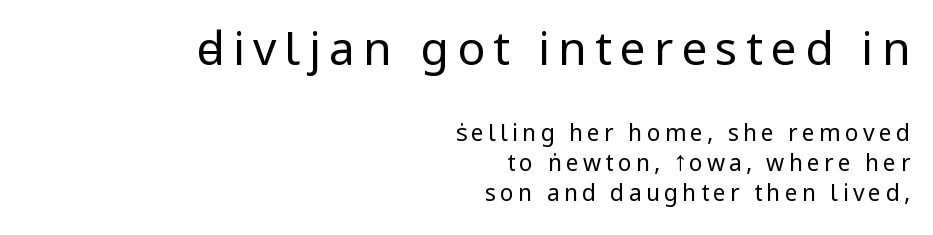
Font category for this specimen: sans-serif. Typesetter's note — upper block bumped up in size, lower block left smaller. The letters stand upright; this is a roman face. Varying glyph widths throughout — classic text-font behaviour. Typeset ragged left — the right edge is the straight one. Stroke thickness stays within the range of a standard reading face or lighter.
